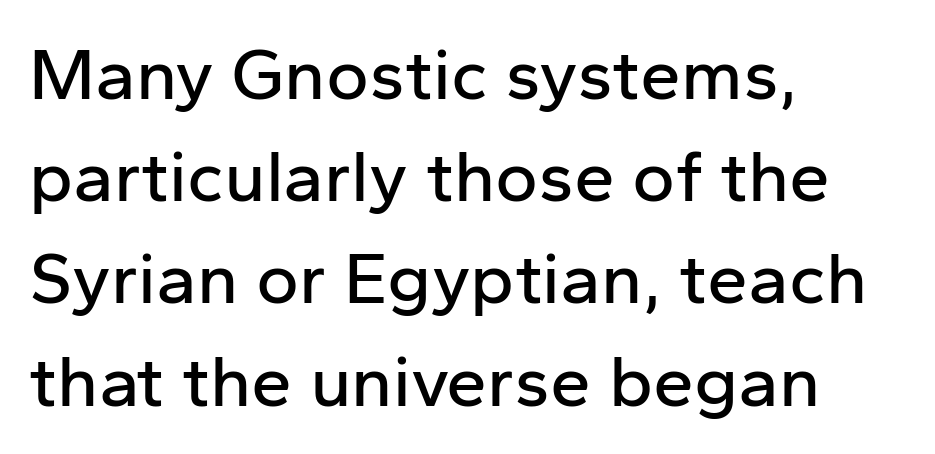
The image shows 73 px sans-serif type, upright; set left-aligned, normal line spacing (1.4x), normal letter spacing, not underlined; low stroke contrast and a medium x-height.
